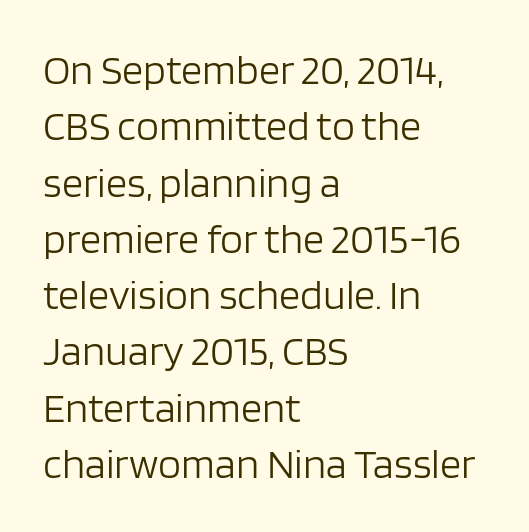
Q: Is the text bold? A: No.
Q: Is the text italic (slanted)? A: No, it is upright.
Q: Is the typeface a serif or a sans-serif typeface? A: Sans-serif.
Q: Is the text underlined? A: No.
Q: How is the paragraph aligned? A: Left-aligned.
Q: Is the spacing between letters normal or unusually wide? A: Normal.
Q: Is the spacing between lines tight, normal or loose? A: Normal.
Q: Width (condensed, normal, or wide)? A: Normal.
Q: Stroke contrast? A: Low.
Q: x-height? A: Large.
Q: Monospaced? A: No.
